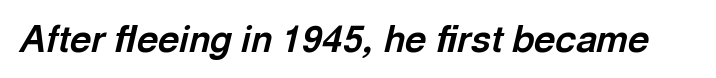
The image shows 37 px bold type, italic (leaning right); set normal letter spacing, not underlined; a medium x-height.
